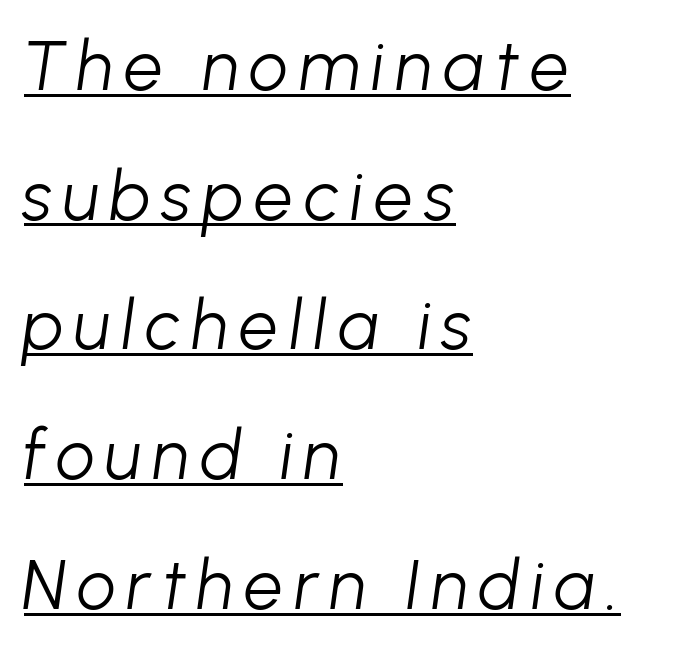
Q: Is the text bold? A: No.
Q: Is the text italic (slanted)? A: Yes, it leans right by about 8 degrees.
Q: Is the text underlined? A: Yes.
Q: How is the paragraph aligned? A: Left-aligned.
Q: Width (condensed, normal, or wide)? A: Normal.
Q: Stroke contrast? A: Low.
Q: x-height? A: Medium.
Q: Monospaced? A: No.
